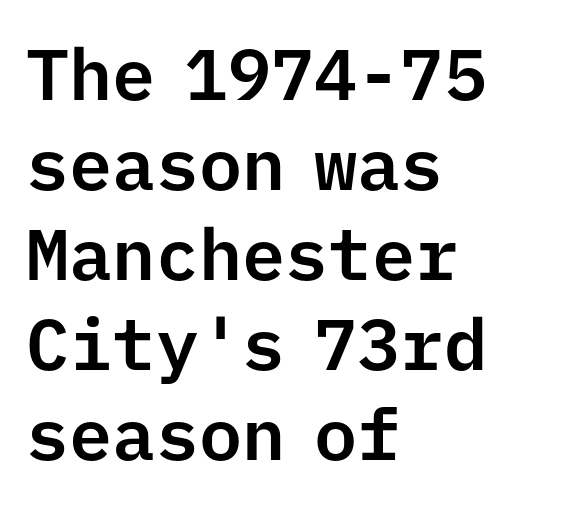
{"serif": "no", "italic": "no", "width": "normal", "stroke_contrast": "low", "x_height": "medium", "monospaced": "yes", "underline": "no", "align": "left", "line_spacing": "normal", "line_spacing_ratio": 1.25, "letter_spacing": "normal", "letter_spacing_em": 0.0, "glyph_px": 72}
